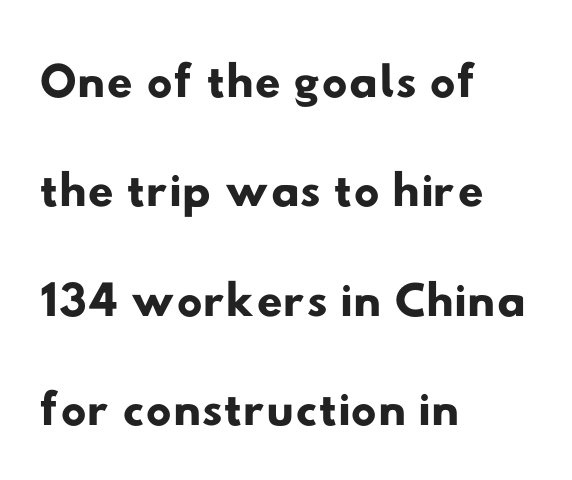
{"serif": "no", "width": "wide", "stroke_contrast": "low", "x_height": "small", "monospaced": "no", "underline": "no", "align": "left", "line_spacing": "normal", "line_spacing_ratio": 1.52, "letter_spacing": "normal", "letter_spacing_em": 0.0, "glyph_px": 72}
